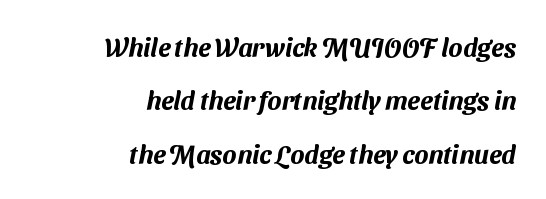
The image shows 26 px text type; set right-aligned, loose line spacing (2.05x), normal letter spacing, not underlined.
